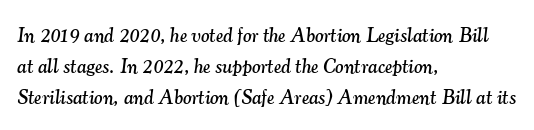
The vertical gap from one line to the next is medium. The ragged edge is on the right, which tells us the setting is flush left. This is oblique type, the kind used for emphasis or titles. Decoration check: the copy has no underline. Glyph-to-glyph distance matches everyday printed text.
